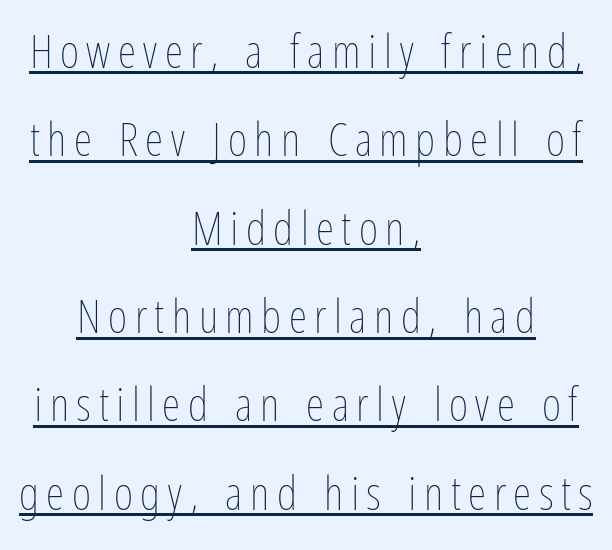
{"italic": "no", "bold": "no", "weight": "thin", "width": "condensed", "stroke_contrast": "low", "x_height": "medium", "monospaced": "no", "underline": "yes", "align": "center", "line_spacing_ratio": 1.88, "glyph_px": 47}
